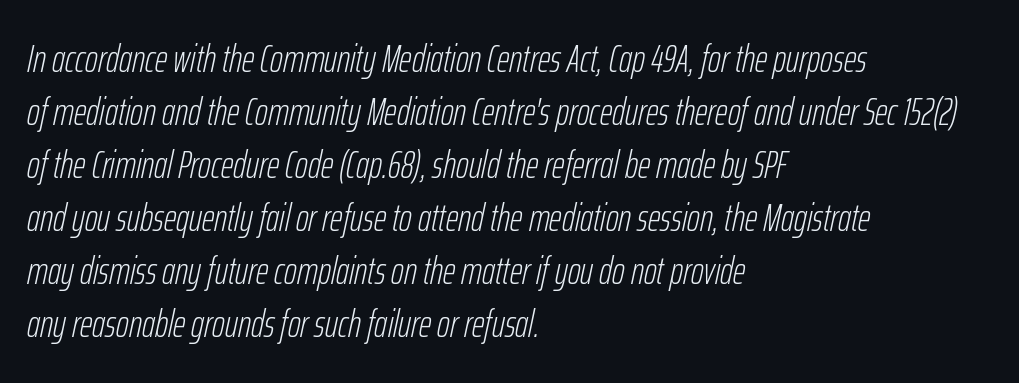
{"italic": "yes", "lean": "right", "slant_degrees": 12, "bold": "no", "weight": "light", "width": "condensed", "stroke_contrast": "low", "x_height": "medium", "monospaced": "no", "underline": "no", "align": "left", "line_spacing": "normal", "line_spacing_ratio": 1.36, "letter_spacing": "normal", "letter_spacing_em": 0.0, "glyph_px": 39}
